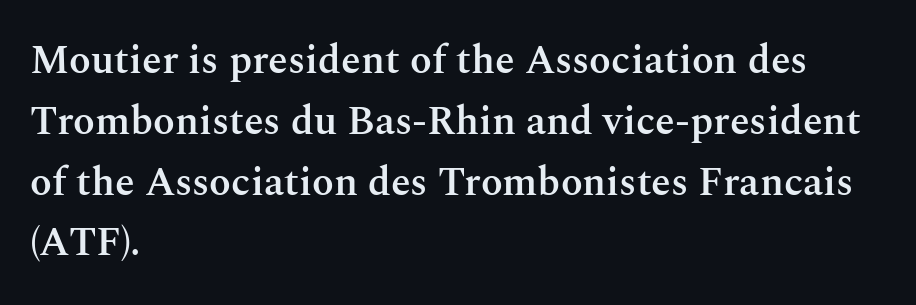
Q: Is the text bold? A: Semi-bold.
Q: Is the text italic (slanted)? A: No, it is upright.
Q: Is the typeface a serif or a sans-serif typeface? A: Serif.
Q: Is the text underlined? A: No.
Q: How is the paragraph aligned? A: Left-aligned.
Q: Is the spacing between letters normal or unusually wide? A: Normal.
Q: Is the spacing between lines tight, normal or loose? A: Normal.
Q: Width (condensed, normal, or wide)? A: Normal.
Q: Stroke contrast? A: Medium.
Q: x-height? A: Medium.
Q: Monospaced? A: No.
